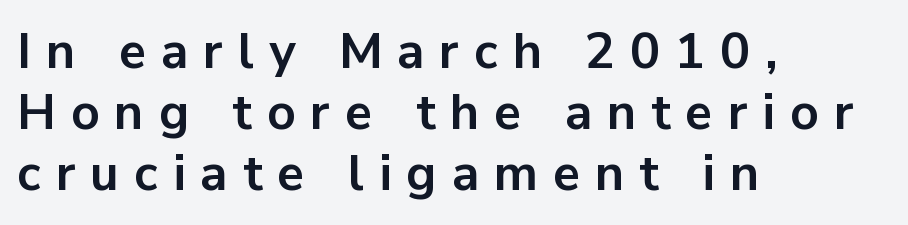
Q: Is the text bold? A: Yes.
Q: Is the text italic (slanted)? A: No, it is upright.
Q: Is the typeface a serif or a sans-serif typeface? A: Sans-serif.
Q: Is the text underlined? A: No.
Q: How is the paragraph aligned? A: Left-aligned.
Q: Is the spacing between letters normal or unusually wide? A: Unusually wide.
Q: Width (condensed, normal, or wide)? A: Normal.
Q: Stroke contrast? A: Low.
Q: x-height? A: Medium.
Q: Monospaced? A: No.
